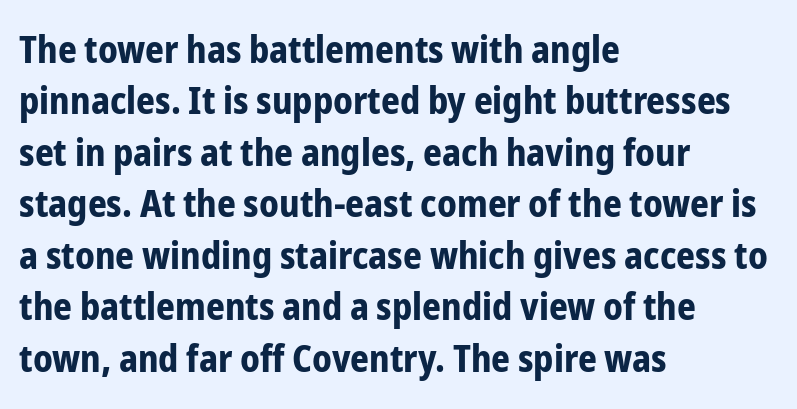
Q: Is the text bold? A: Yes.
Q: Is the text italic (slanted)? A: No, it is upright.
Q: Is the typeface a serif or a sans-serif typeface? A: Sans-serif.
Q: Is the text underlined? A: No.
Q: How is the paragraph aligned? A: Left-aligned.
Q: Is the spacing between letters normal or unusually wide? A: Normal.
Q: Is the spacing between lines tight, normal or loose? A: Normal.
Q: Width (condensed, normal, or wide)? A: Condensed.
Q: Stroke contrast? A: Low.
Q: x-height? A: Medium.
Q: Monospaced? A: No.
